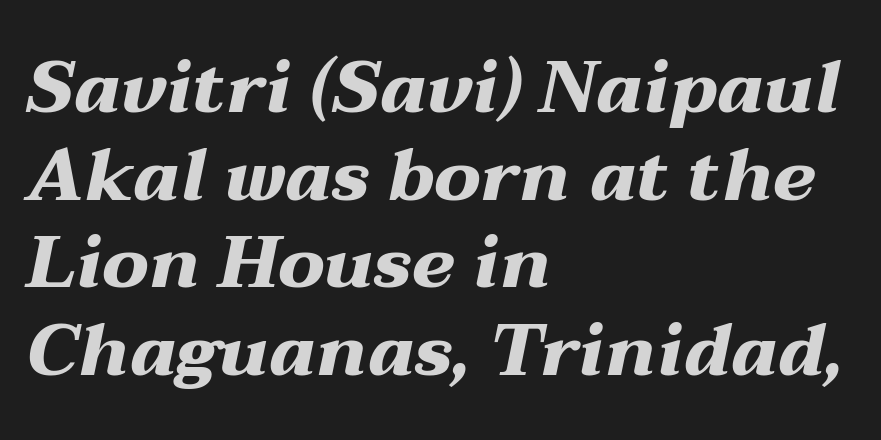
Visually the block forms a straight wall on the left and a jagged coastline on the right. Chunky letters — that's bold for sure. Tracking value appears to be zero — textbook default spacing. Lines of text with bare space underneath.
